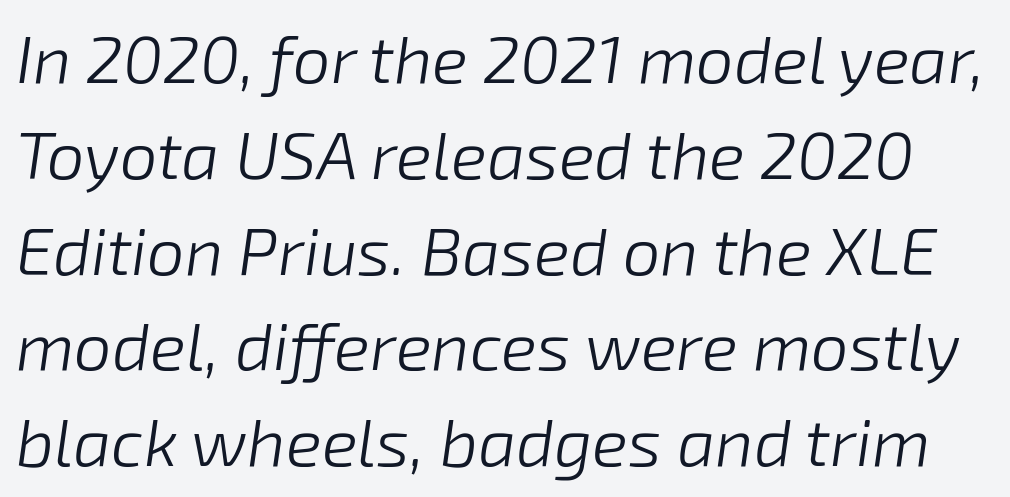
The image shows 67 px light type, italic (leaning right); set normal line spacing (1.43x), normal letter spacing, not underlined; low stroke contrast and a medium x-height.
